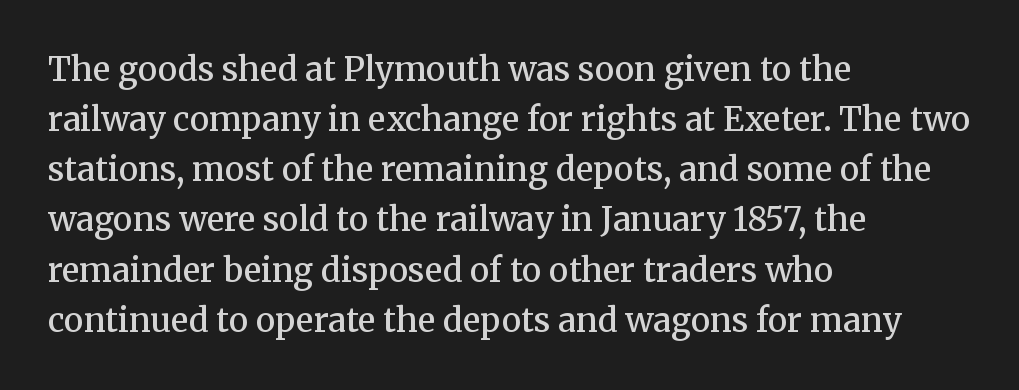
Q: Is the text bold? A: Semi-bold.
Q: Is the text italic (slanted)? A: No, it is upright.
Q: Is the typeface a serif or a sans-serif typeface? A: Serif.
Q: Is the text underlined? A: No.
Q: How is the paragraph aligned? A: Left-aligned.
Q: Is the spacing between letters normal or unusually wide? A: Normal.
Q: Is the spacing between lines tight, normal or loose? A: Normal.
Q: Width (condensed, normal, or wide)? A: Normal.
Q: Stroke contrast? A: Medium.
Q: x-height? A: Medium.
Q: Monospaced? A: No.
